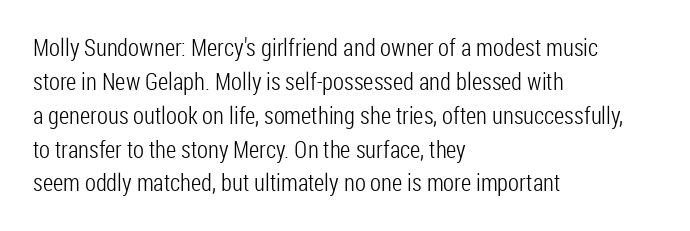
{"italic": "no", "bold": "no", "underline": "no", "align": "left", "line_spacing": "normal", "line_spacing_ratio": 1.41, "letter_spacing": "normal", "letter_spacing_em": 0.0, "glyph_px": 24}
